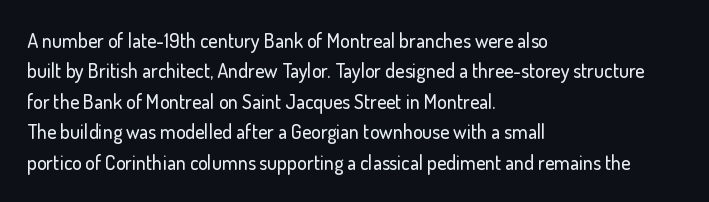
Q: Is the text italic (slanted)? A: No, it is upright.
Q: Is the text underlined? A: No.
Q: How is the paragraph aligned? A: Left-aligned.
Q: Is the spacing between letters normal or unusually wide? A: Normal.
Q: Is the spacing between lines tight, normal or loose? A: Normal.
